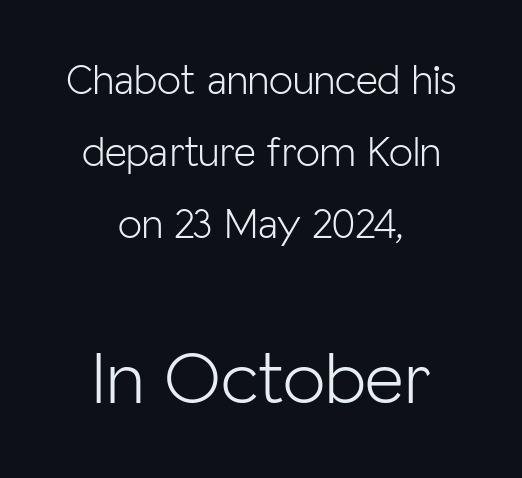
Q: Is the text bold? A: No.
Q: Is the text italic (slanted)? A: No, it is upright.
Q: Is the typeface a serif or a sans-serif typeface? A: Sans-serif.
Q: Is the text underlined? A: No.
Q: How is the paragraph aligned? A: Centered.
Q: Is the spacing between letters normal or unusually wide? A: Normal.
Q: Is the spacing between lines tight, normal or loose? A: Normal.
Q: Which block of text is set in a larger size, the first (top) or the second (bottom)? A: The second (bottom) one.
Q: Width (condensed, normal, or wide)? A: Normal.
Q: Stroke contrast? A: Low.
Q: x-height? A: Medium.
Q: Monospaced? A: No.
